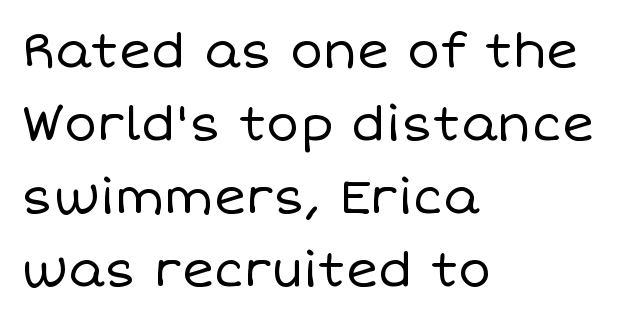
Quick note: underline off. A typesetter would call this zero additional tracking. Successive baselines arrive at the customary interval. Compared with a centered layout, this one pins lines to the left instead.
